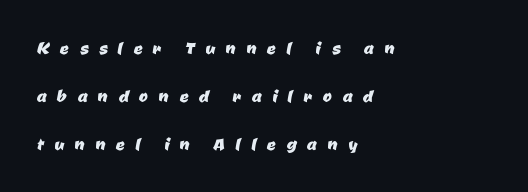
The face used here is rendered with a markedly widened letterfit. A typesetter would call this leading open, well beyond the default. Teacher's note: observe the even left margin — that is flush-left alignment. No word sits above an underline.
